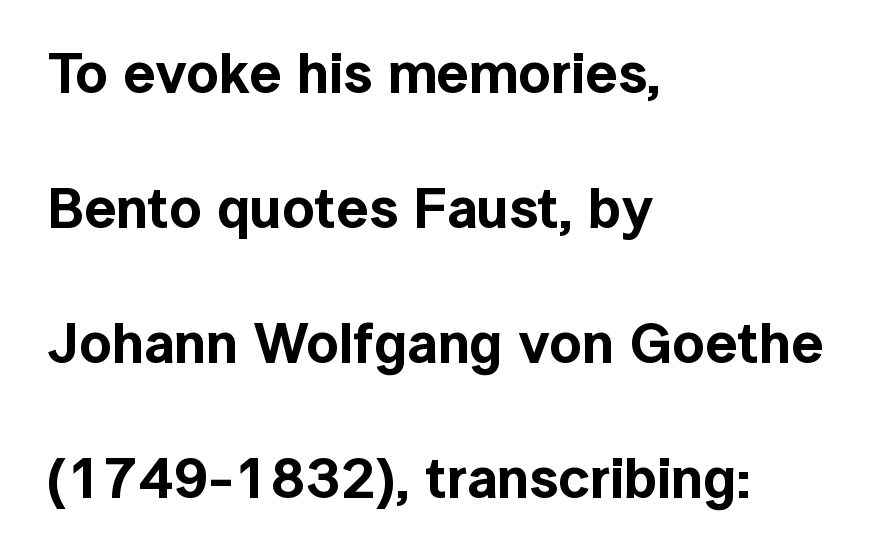
{"serif": "no", "italic": "no", "width": "normal", "x_height": "medium", "monospaced": "no", "underline": "no", "align": "left", "line_spacing": "loose", "line_spacing_ratio": 2.37, "letter_spacing": "normal", "letter_spacing_em": 0.0, "glyph_px": 57}
